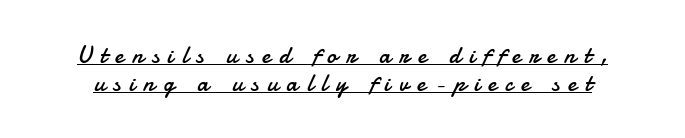
The rendered words wear a rule along their underside. In terms of letterspacing, this is a distinctly airy, spread setting. Stroke mass is kept to a normal reading level or below.
